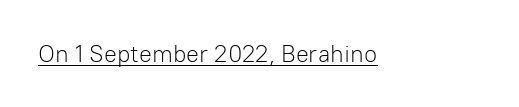
Underlined type. When letters stand straight like this, we call the style roman or upright. The line texture is even and compact thanks to regular tracking. The strokes carry an ordinary text weight at most.
